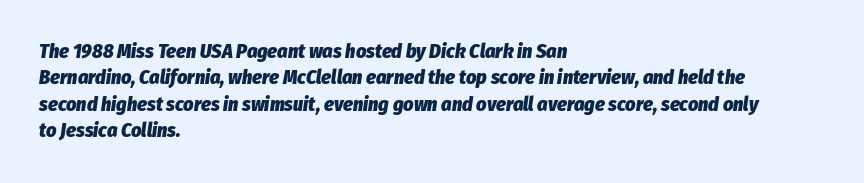
The image shows 20 px bold type, italic (leaning right); set left-aligned, normal line spacing (1.32x), normal letter spacing, not underlined.
